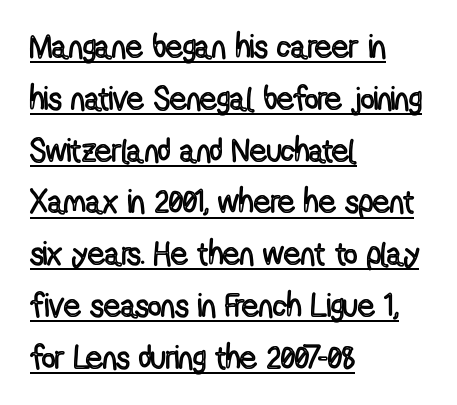
Q: Is the text italic (slanted)? A: No, it is upright.
Q: Is the text underlined? A: Yes.
Q: How is the paragraph aligned? A: Left-aligned.
Q: Is the spacing between letters normal or unusually wide? A: Normal.
Q: Is the spacing between lines tight, normal or loose? A: Normal.
Q: Width (condensed, normal, or wide)? A: Condensed.
Q: x-height? A: Medium.
Q: Monospaced? A: No.
